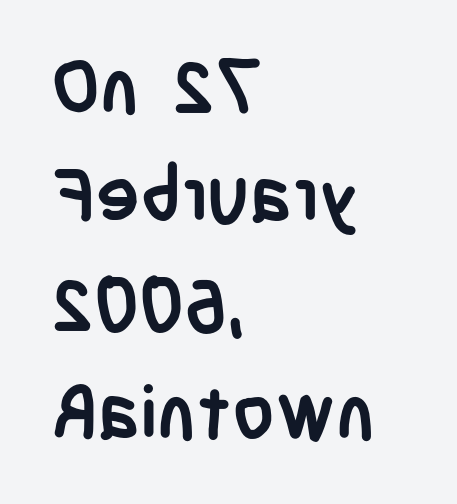
Q: Is the text bold? A: Yes.
Q: Is the text italic (slanted)? A: No, it is upright.
Q: Is the typeface a serif or a sans-serif typeface? A: Sans-serif.
Q: Is the text underlined? A: No.
Q: How is the paragraph aligned? A: Left-aligned.
Q: Is the spacing between letters normal or unusually wide? A: Normal.
Q: Is the spacing between lines tight, normal or loose? A: Normal.
Q: Width (condensed, normal, or wide)? A: Condensed.
Q: Stroke contrast? A: Low.
Q: x-height? A: Large.
Q: Monospaced? A: No.
